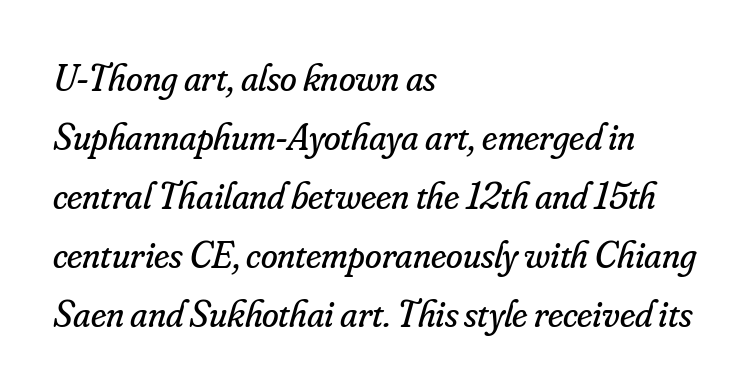
{"serif": "yes", "italic": "yes", "lean": "right", "slant_degrees": 16, "bold": "no", "weight": "regular", "width": "normal", "stroke_contrast": "low", "x_height": "small", "monospaced": "no", "underline": "no", "align": "left", "line_spacing": "normal", "line_spacing_ratio": 1.55, "letter_spacing": "normal", "letter_spacing_em": 0.0, "glyph_px": 38}
